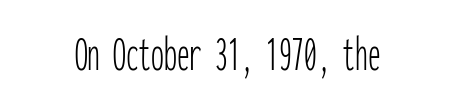
Designer's note — italics off, roman on. Honestly, there is no underline to notice here at all. Nothing sits at the stroke ends, so this counts as sans-serif. Observe the ordinary spacing: letters are neighbours, not strangers. The rendering uses typewriter-style spacing with identical character cells. The passage shown is not bold in any degree.
